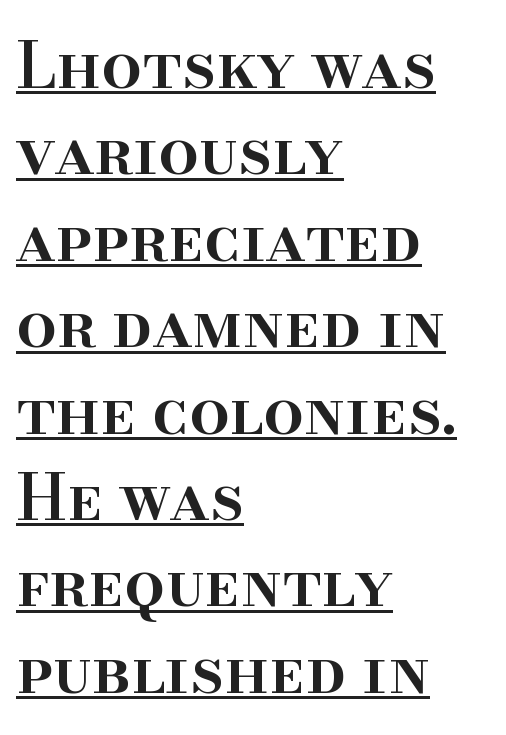
The image shows 64 px semibold serif type, upright; set left-aligned, normal line spacing (1.35x), normal letter spacing, underlined; high stroke contrast and a small x-height.
